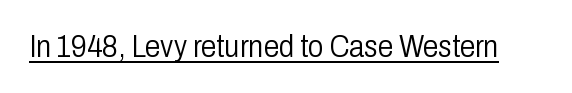
The image shows 31 px light, condensed sans-serif type, upright; set normal letter spacing, underlined; low stroke contrast and a medium x-height.
